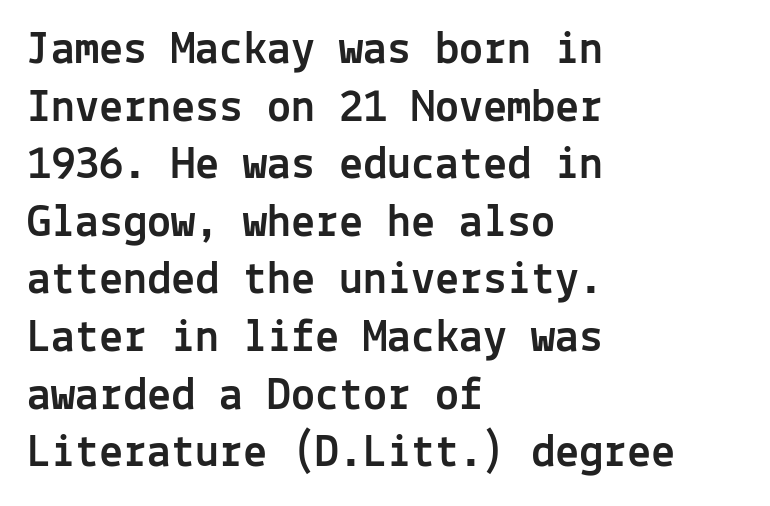
{"serif": "no", "italic": "no", "width": "normal", "x_height": "medium", "monospaced": "yes", "underline": "no", "align": "left", "line_spacing_ratio": 1.2, "letter_spacing": "normal", "letter_spacing_em": 0.0, "glyph_px": 48}
